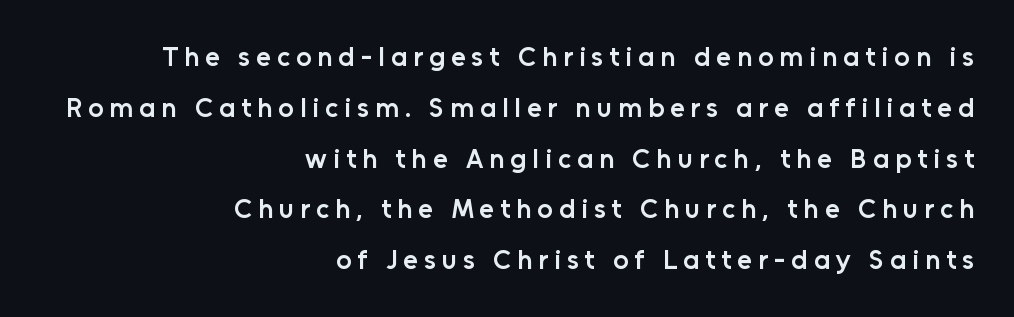
Q: Is the text bold? A: Semi-bold.
Q: Is the text italic (slanted)? A: No, it is upright.
Q: Is the text underlined? A: No.
Q: How is the paragraph aligned? A: Right-aligned.
Q: Is the spacing between letters normal or unusually wide? A: Unusually wide.
